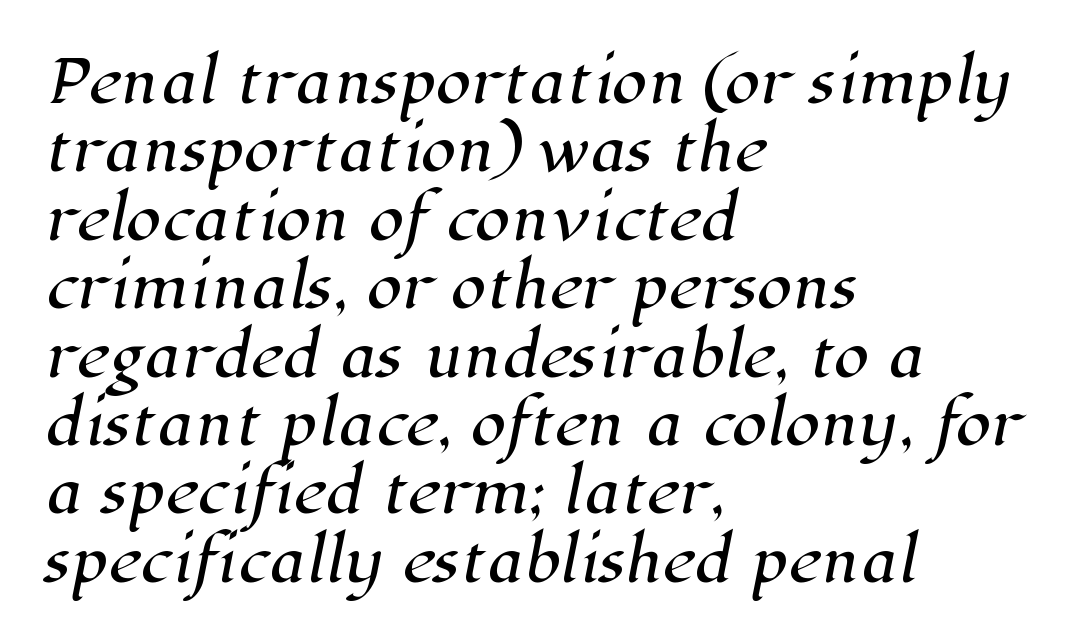
{"serif": "yes", "width": "normal", "stroke_contrast": "high", "x_height": "medium", "monospaced": "no", "underline": "no", "align": "left", "line_spacing_ratio": 1.2, "letter_spacing": "normal", "letter_spacing_em": 0.0, "glyph_px": 57}
